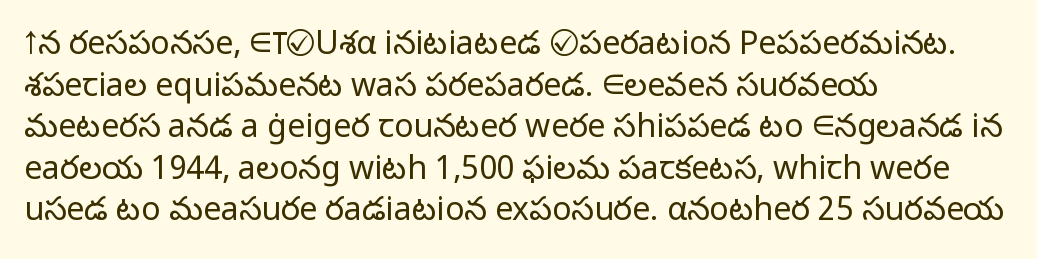
The image shows 32 px light sans-serif type, upright; set left-aligned, normal line spacing (1.3x), normal letter spacing, not underlined; low stroke contrast and a medium x-height.
